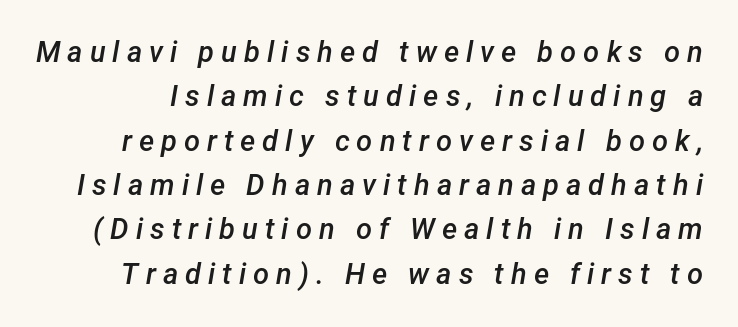
{"italic": "yes", "lean": "right", "slant_degrees": 12, "bold": "semi", "weight": "semibold", "width": "normal", "stroke_contrast": "low", "x_height": "medium", "monospaced": "no", "underline": "no", "line_spacing": "normal", "line_spacing_ratio": 1.53, "letter_spacing": "wide", "letter_spacing_em": 0.24, "glyph_px": 29}
